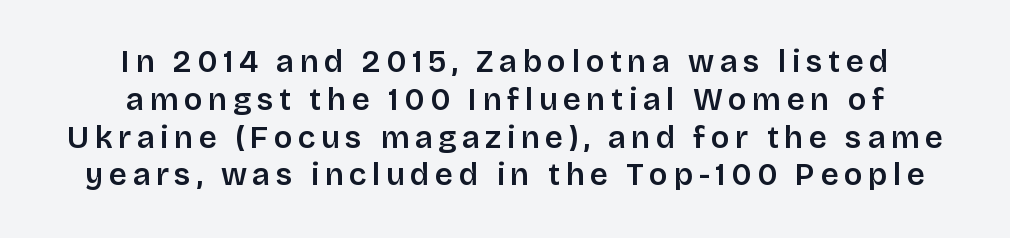
The letters stand upright; this is a roman face. The specimen omits any rule beneath the text block's lines. You could not count columns in this text — the font is proportionally spaced. The typeface chosen for these lines omits serifs.
